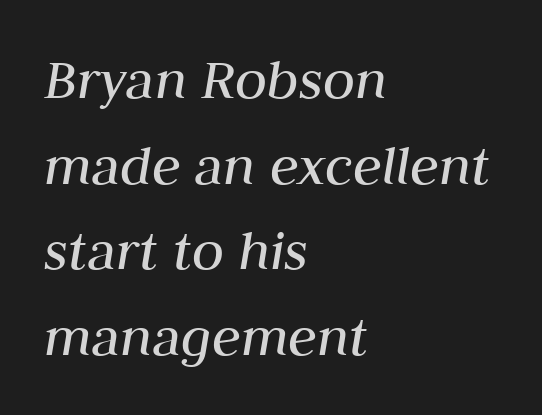
Q: Is the text bold? A: No.
Q: Is the text italic (slanted)? A: Yes, it leans right by about 10 degrees.
Q: Is the text underlined? A: No.
Q: How is the paragraph aligned? A: Left-aligned.
Q: Is the spacing between letters normal or unusually wide? A: Normal.
Q: Is the spacing between lines tight, normal or loose? A: Normal.
Q: Width (condensed, normal, or wide)? A: Normal.
Q: Stroke contrast? A: Medium.
Q: x-height? A: Medium.
Q: Monospaced? A: No.
